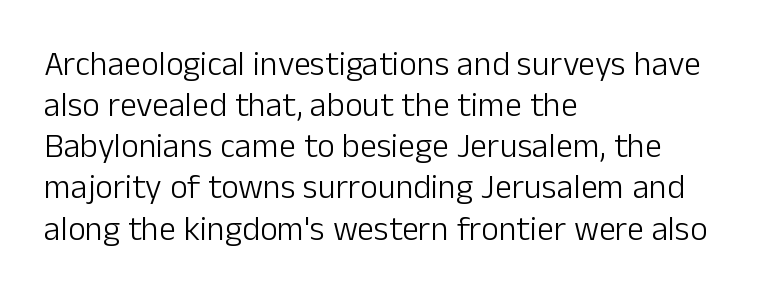
Serifs: no, the terminals of the letterforms are clean. The glyphs are unaccompanied by any horizontal stroke below them. The paragraph has a hard left edge and a soft right edge. Upright lettering throughout. These glyphs show unthickened strokes, regular width or finer.
